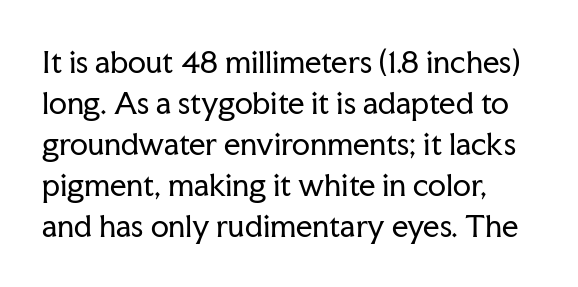
Q: Is the text bold? A: No.
Q: Is the text italic (slanted)? A: No, it is upright.
Q: Is the typeface a serif or a sans-serif typeface? A: Serif.
Q: Is the text underlined? A: No.
Q: Is the spacing between letters normal or unusually wide? A: Normal.
Q: Is the spacing between lines tight, normal or loose? A: Normal.
Q: Width (condensed, normal, or wide)? A: Normal.
Q: Stroke contrast? A: Low.
Q: x-height? A: Medium.
Q: Monospaced? A: No.
